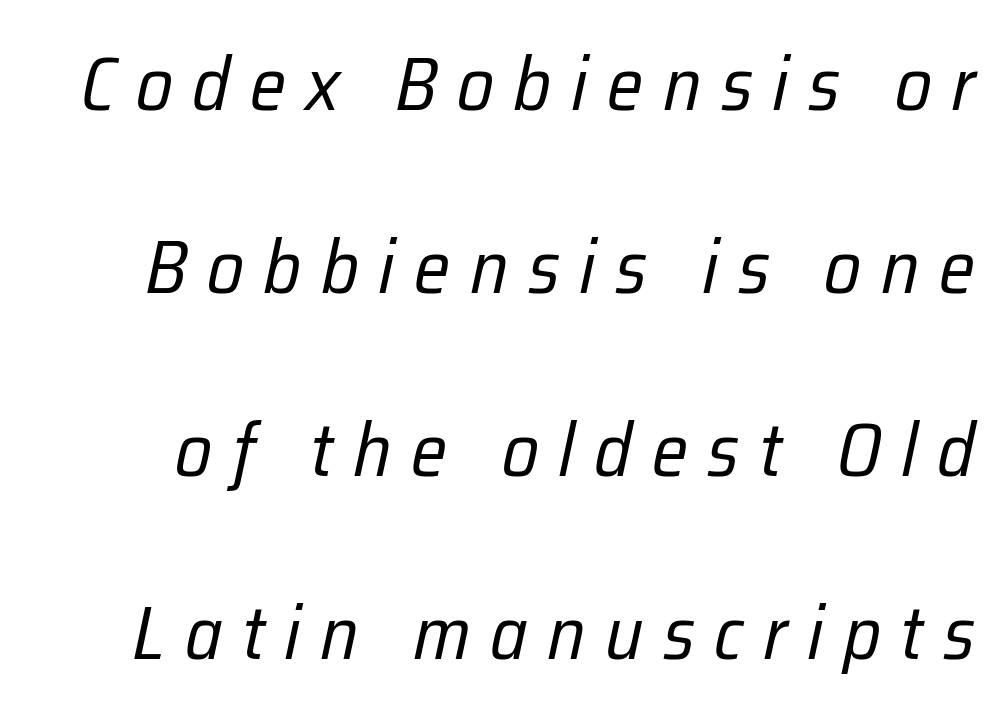
Q: Is the text bold? A: No.
Q: Is the text italic (slanted)? A: Yes, it leans right by about 12 degrees.
Q: Is the text underlined? A: No.
Q: Is the spacing between letters normal or unusually wide? A: Unusually wide.
Q: Is the spacing between lines tight, normal or loose? A: Loose.
Q: Width (condensed, normal, or wide)? A: Condensed.
Q: Stroke contrast? A: Low.
Q: x-height? A: Medium.
Q: Monospaced? A: No.
